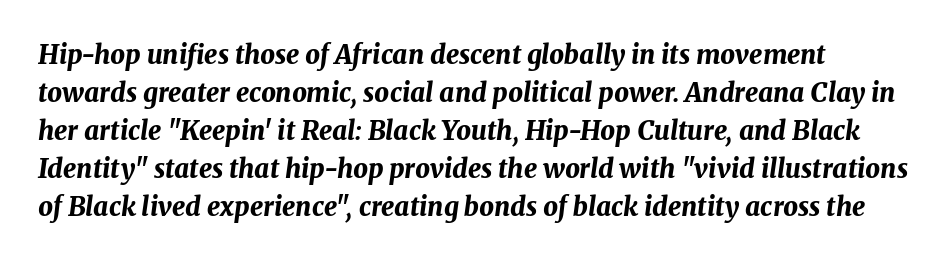
The image shows 26 px bold type, italic (leaning right); set normal line spacing (1.46x), normal letter spacing, not underlined.
